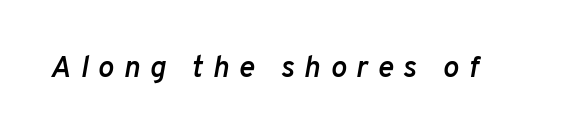
Q: Is the text bold? A: Semi-bold.
Q: Is the text italic (slanted)? A: Yes, it leans right by about 10 degrees.
Q: Is the text underlined? A: No.
Q: Is the spacing between letters normal or unusually wide? A: Unusually wide.
Q: Width (condensed, normal, or wide)? A: Normal.
Q: Stroke contrast? A: Low.
Q: x-height? A: Medium.
Q: Monospaced? A: No.
